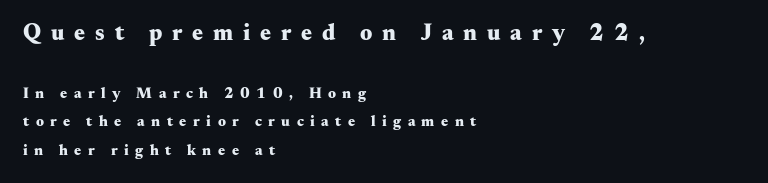
When letters stand straight like this, we call the style roman or upright. Does the bottom block carry the larger type? No, the top block does. Look at the stroke-to-counter ratio: heavy, a bold. Teacher's note: observe the even left margin — that is flush-left alignment. Underlining? Definitely not there.
